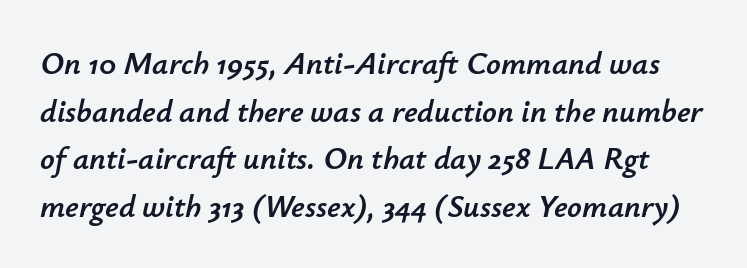
The image shows 32 px text type, italic (leaning right); set normal line spacing (1.49x), normal letter spacing, not underlined; low stroke contrast and a small x-height.
